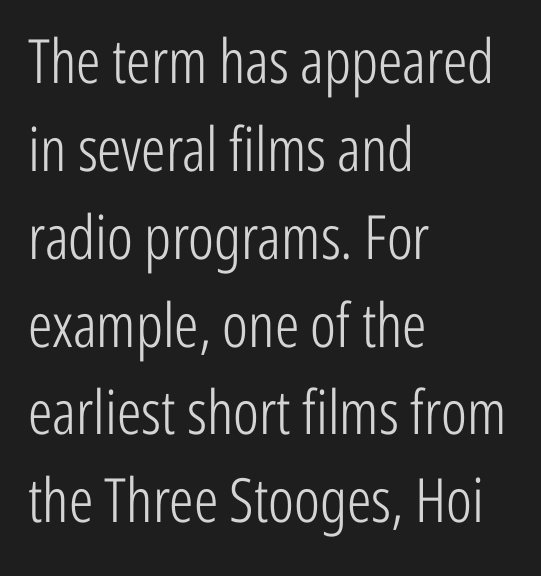
The image shows 61 px light, condensed sans-serif type, upright; set left-aligned, normal line spacing (1.44x), normal letter spacing, not underlined; low stroke contrast and a medium x-height.
